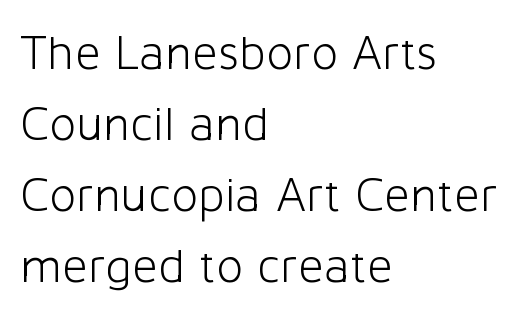
Q: Is the text bold? A: No.
Q: Is the text italic (slanted)? A: No, it is upright.
Q: Is the typeface a serif or a sans-serif typeface? A: Sans-serif.
Q: Is the text underlined? A: No.
Q: How is the paragraph aligned? A: Left-aligned.
Q: Is the spacing between letters normal or unusually wide? A: Normal.
Q: Is the spacing between lines tight, normal or loose? A: Normal.
Q: Width (condensed, normal, or wide)? A: Normal.
Q: Stroke contrast? A: Low.
Q: x-height? A: Medium.
Q: Monospaced? A: No.
